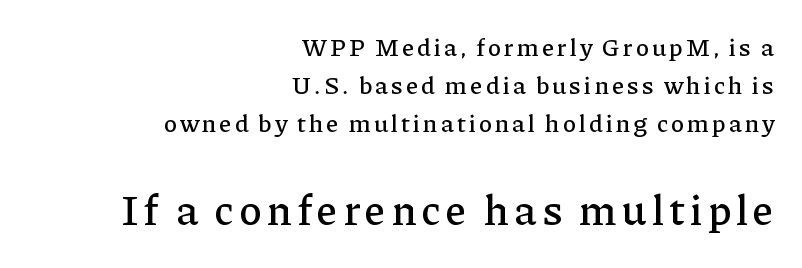
Two sizes are in play, and the larger belongs to the second block. Bare-footed words on every line. Evenly set lines give the paragraph a standard silhouette. Vertical strokes here are truly vertical. You can tell from the footed stems that serif type was used.
